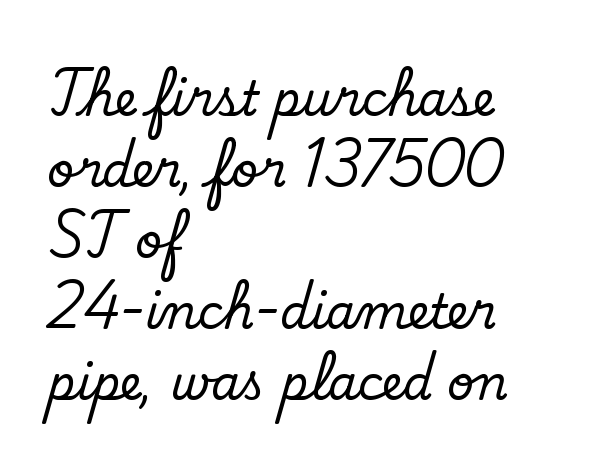
The image shows 47 px serif type; set left-aligned, normal line spacing (1.51x), normal letter spacing, not underlined; low stroke contrast and a small x-height.
